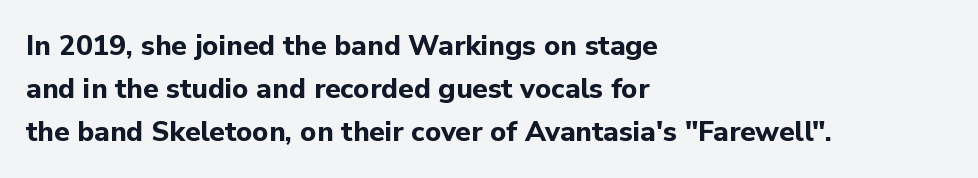
Q: Is the text bold? A: Yes.
Q: Is the text italic (slanted)? A: No, it is upright.
Q: Is the typeface a serif or a sans-serif typeface? A: Sans-serif.
Q: Is the text underlined? A: No.
Q: How is the paragraph aligned? A: Left-aligned.
Q: Is the spacing between letters normal or unusually wide? A: Normal.
Q: Is the spacing between lines tight, normal or loose? A: Normal.
Q: Width (condensed, normal, or wide)? A: Normal.
Q: Stroke contrast? A: Low.
Q: x-height? A: Medium.
Q: Monospaced? A: No.
